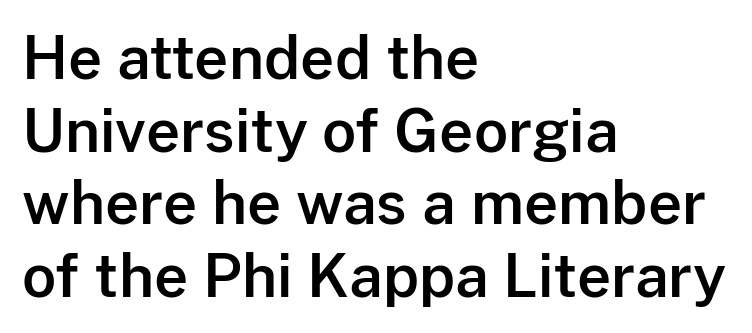
{"serif": "no", "italic": "no", "width": "normal", "stroke_contrast": "low", "x_height": "medium", "monospaced": "no", "underline": "no", "align": "left", "line_spacing_ratio": 1.23, "letter_spacing": "normal", "letter_spacing_em": 0.0, "glyph_px": 59}
